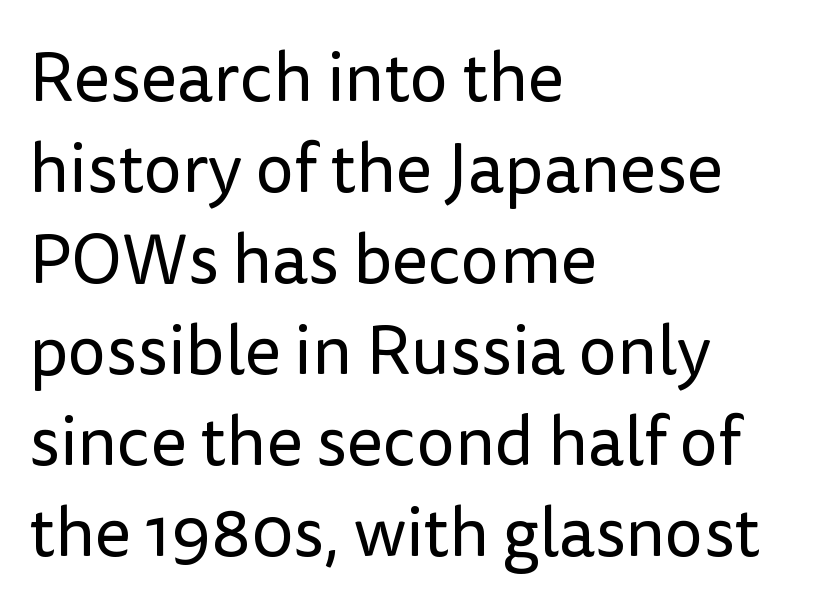
{"serif": "no", "italic": "no", "bold": "no", "weight": "regular", "width": "normal", "stroke_contrast": "low", "x_height": "medium", "monospaced": "no", "underline": "no", "align": "left", "line_spacing": "normal", "line_spacing_ratio": 1.32, "letter_spacing": "normal", "letter_spacing_em": 0.0, "glyph_px": 69}
